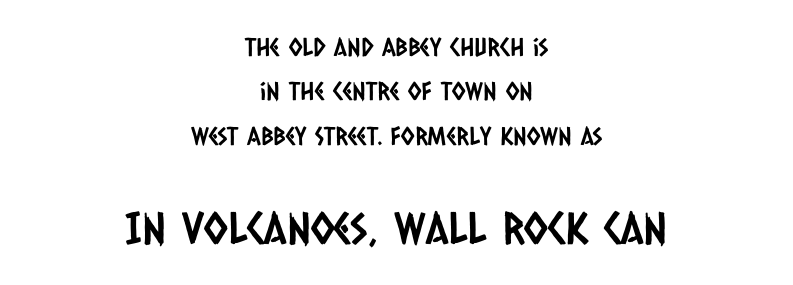
Q: Is the typeface a serif or a sans-serif typeface? A: Sans-serif.
Q: Is the text underlined? A: No.
Q: How is the paragraph aligned? A: Centered.
Q: Is the spacing between letters normal or unusually wide? A: Normal.
Q: Which block of text is set in a larger size, the first (top) or the second (bottom)? A: The second (bottom) one.
Q: Width (condensed, normal, or wide)? A: Condensed.
Q: Stroke contrast? A: Low.
Q: x-height? A: Large.
Q: Monospaced? A: No.
